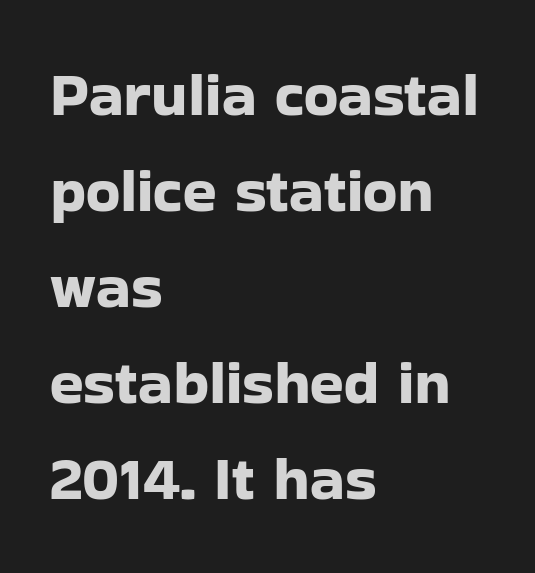
Interline gaps are of average width in this sample. The designer went with a sans here, leaving each stem footless. Underlining? Definitely not there. The font's upright variant was chosen for this text.
